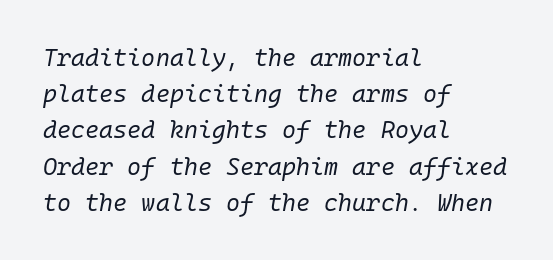
{"italic": "yes", "lean": "right", "slant_degrees": 10, "bold": "no", "underline": "no", "align": "left", "line_spacing": "normal", "line_spacing_ratio": 1.51, "letter_spacing": "normal", "letter_spacing_em": 0.0, "glyph_px": 24}
